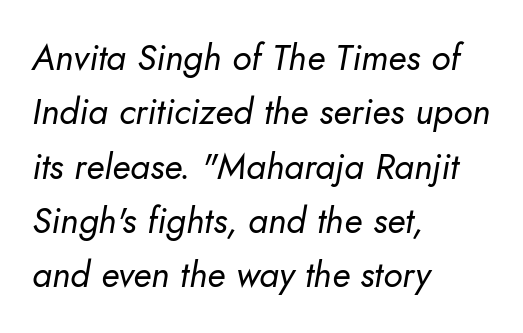
The image shows 36 px regular-weight type, italic (leaning right); set left-aligned, normal line spacing (1.51x), normal letter spacing, not underlined; low stroke contrast and a small x-height.
